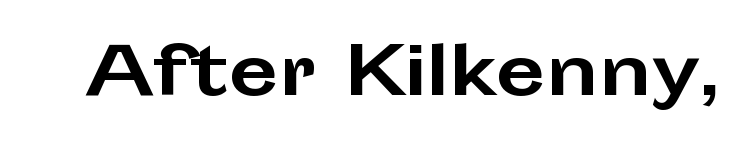
{"serif": "no", "italic": "no", "bold": "yes", "weight": "bold", "width": "wide", "stroke_contrast": "low", "x_height": "medium", "monospaced": "no", "underline": "no", "letter_spacing": "normal", "letter_spacing_em": 0.0, "glyph_px": 65}
